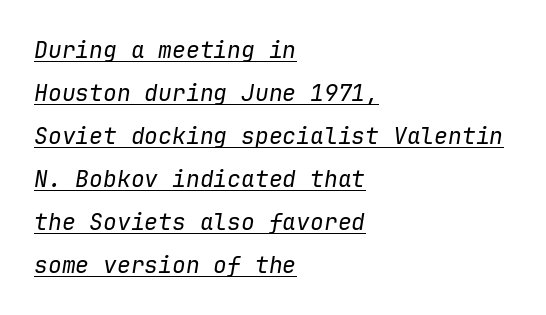
{"italic": "yes", "lean": "right", "slant_degrees": 9, "bold": "no", "underline": "yes", "align": "left", "line_spacing_ratio": 1.87, "letter_spacing": "normal", "letter_spacing_em": 0.0, "glyph_px": 23}
